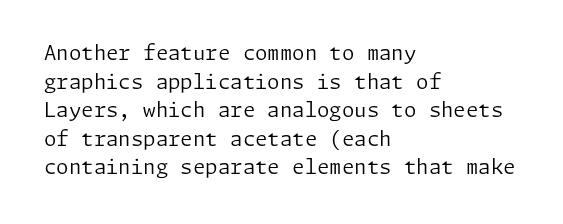
The image shows 20 px text type, upright; set left-aligned, normal line spacing (1.43x), normal letter spacing, not underlined.
